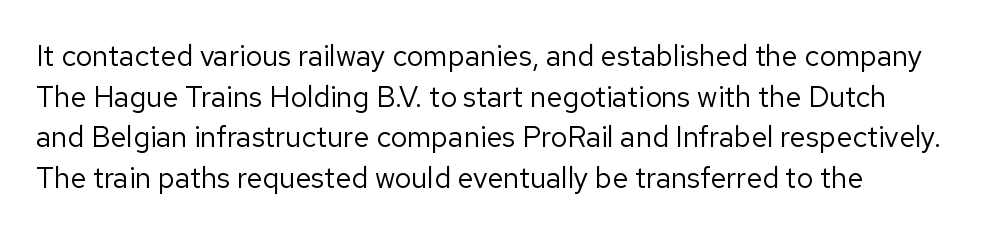
Q: Is the text bold? A: No.
Q: Is the text italic (slanted)? A: No, it is upright.
Q: Is the typeface a serif or a sans-serif typeface? A: Sans-serif.
Q: Is the text underlined? A: No.
Q: Is the spacing between letters normal or unusually wide? A: Normal.
Q: Is the spacing between lines tight, normal or loose? A: Normal.
Q: Width (condensed, normal, or wide)? A: Normal.
Q: Stroke contrast? A: Low.
Q: x-height? A: Medium.
Q: Monospaced? A: No.
